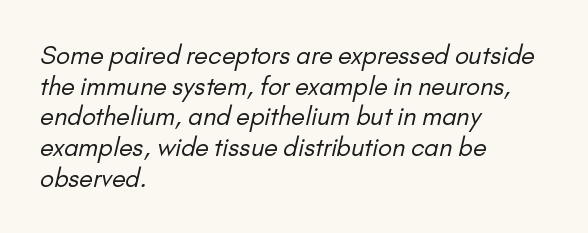
Q: Is the text bold? A: No.
Q: Is the text underlined? A: No.
Q: How is the paragraph aligned? A: Left-aligned.
Q: Is the spacing between letters normal or unusually wide? A: Normal.
